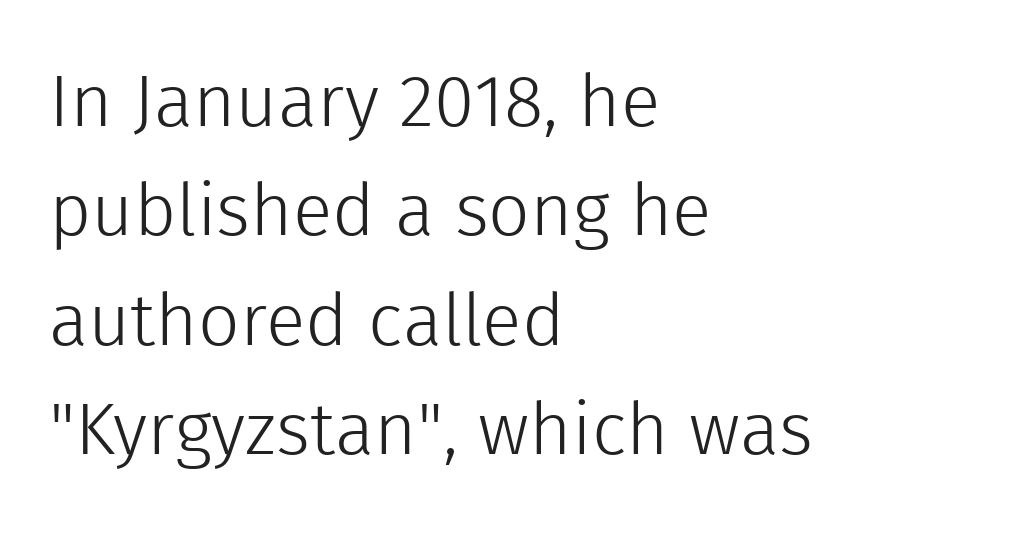
Q: Is the text bold? A: No.
Q: Is the text italic (slanted)? A: No, it is upright.
Q: Is the typeface a serif or a sans-serif typeface? A: Sans-serif.
Q: Is the text underlined? A: No.
Q: How is the paragraph aligned? A: Left-aligned.
Q: Is the spacing between letters normal or unusually wide? A: Normal.
Q: Is the spacing between lines tight, normal or loose? A: Normal.
Q: Width (condensed, normal, or wide)? A: Normal.
Q: x-height? A: Medium.
Q: Monospaced? A: No.
